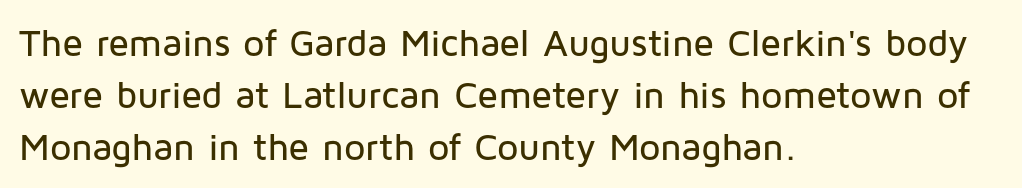
Q: Is the text italic (slanted)? A: No, it is upright.
Q: Is the typeface a serif or a sans-serif typeface? A: Sans-serif.
Q: Is the text underlined? A: No.
Q: How is the paragraph aligned? A: Left-aligned.
Q: Is the spacing between letters normal or unusually wide? A: Normal.
Q: Is the spacing between lines tight, normal or loose? A: Normal.
Q: Width (condensed, normal, or wide)? A: Normal.
Q: Stroke contrast? A: Low.
Q: x-height? A: Medium.
Q: Monospaced? A: No.
